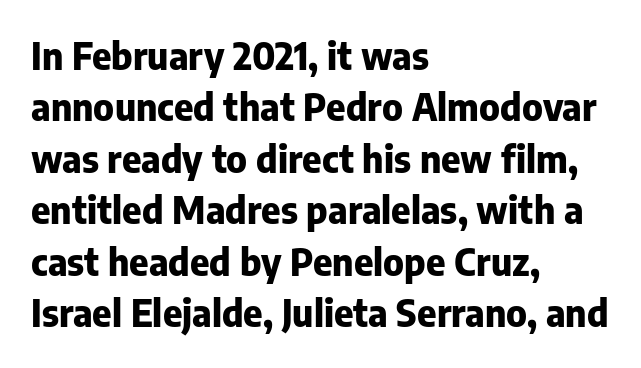
Spacing between characters is what you'd get straight out of the box. In terms of leading, this rendering sits right in the middle. Caption: multi-line text, flush left, ragged right. The type sits square on the baseline with zero lean.
